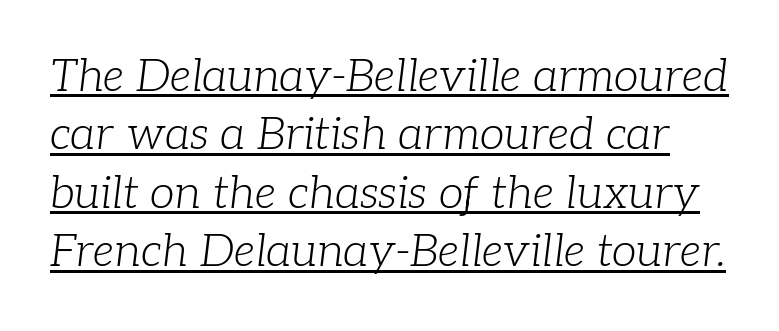
Q: Is the text bold? A: No.
Q: Is the text italic (slanted)? A: Yes, it leans right by about 7 degrees.
Q: Is the typeface a serif or a sans-serif typeface? A: Serif.
Q: Is the text underlined? A: Yes.
Q: Is the spacing between letters normal or unusually wide? A: Normal.
Q: Is the spacing between lines tight, normal or loose? A: Normal.
Q: Width (condensed, normal, or wide)? A: Normal.
Q: Stroke contrast? A: Low.
Q: x-height? A: Medium.
Q: Monospaced? A: No.
